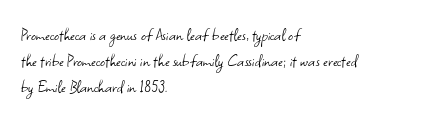
The image shows 20 px text type; set left-aligned, normal line spacing (1.3x), normal letter spacing, not underlined.
